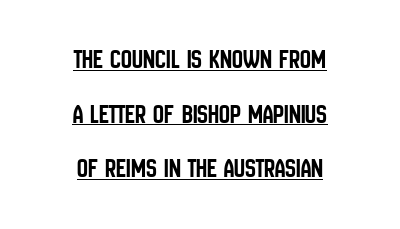
The whitespace from short lines is split evenly between both sides. The letterforms sit shoulder to shoulder at normal distance. The passage shown is underscored from start to finish. Italic: no, the glyphs are upright roman.
